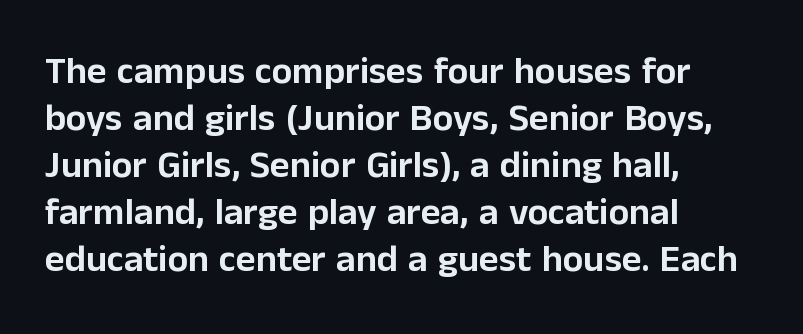
Q: Is the text italic (slanted)? A: No, it is upright.
Q: Is the typeface a serif or a sans-serif typeface? A: Sans-serif.
Q: Is the text underlined? A: No.
Q: How is the paragraph aligned? A: Left-aligned.
Q: Is the spacing between letters normal or unusually wide? A: Normal.
Q: Width (condensed, normal, or wide)? A: Normal.
Q: Stroke contrast? A: Low.
Q: x-height? A: Medium.
Q: Monospaced? A: No.
